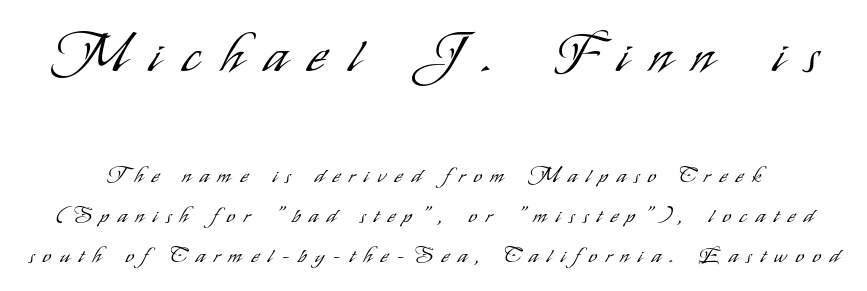
{"serif": "no", "bold": "no", "weight": "light", "width": "condensed", "stroke_contrast": "low", "x_height": "small", "monospaced": "no", "underline": "no", "line_spacing": "loose", "line_spacing_ratio": 1.91, "letter_spacing": "wide", "letter_spacing_em": 0.43, "larger_block": "first", "size_ratio": 2.48, "glyph_px": 52}
